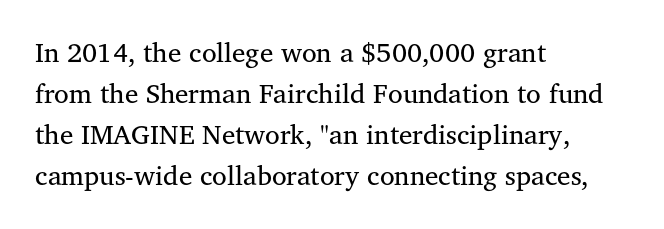
Q: Is the text bold? A: No.
Q: Is the text italic (slanted)? A: No, it is upright.
Q: Is the text underlined? A: No.
Q: How is the paragraph aligned? A: Left-aligned.
Q: Is the spacing between letters normal or unusually wide? A: Normal.
Q: Is the spacing between lines tight, normal or loose? A: Normal.
